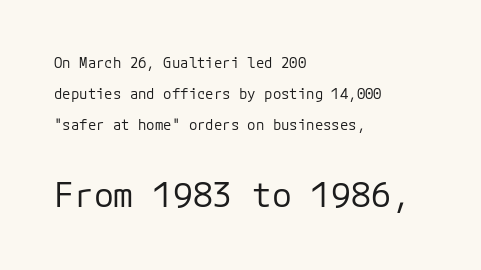
Q: Is the text bold? A: No.
Q: Is the text italic (slanted)? A: No, it is upright.
Q: Is the typeface a serif or a sans-serif typeface? A: Sans-serif.
Q: Is the text underlined? A: No.
Q: How is the paragraph aligned? A: Left-aligned.
Q: Is the spacing between letters normal or unusually wide? A: Normal.
Q: Is the spacing between lines tight, normal or loose? A: Loose.
Q: Which block of text is set in a larger size, the first (top) or the second (bottom)? A: The second (bottom) one.
Q: Width (condensed, normal, or wide)? A: Normal.
Q: Stroke contrast? A: Low.
Q: x-height? A: Medium.
Q: Monospaced? A: Yes.
